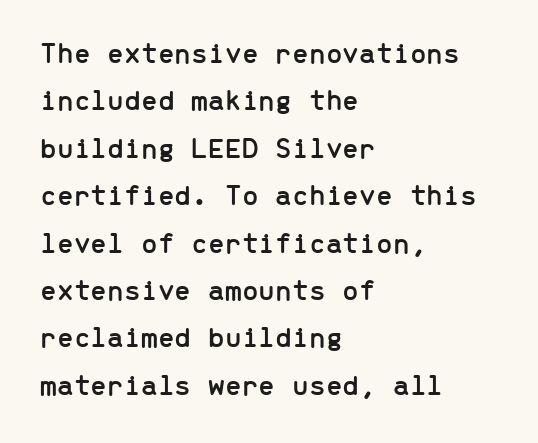
{"serif": "no", "italic": "no", "width": "normal", "stroke_contrast": "low", "x_height": "medium", "monospaced": "yes", "underline": "no", "align": "left", "line_spacing": "normal", "line_spacing_ratio": 1.58, "letter_spacing": "normal", "letter_spacing_em": 0.0, "glyph_px": 30}
